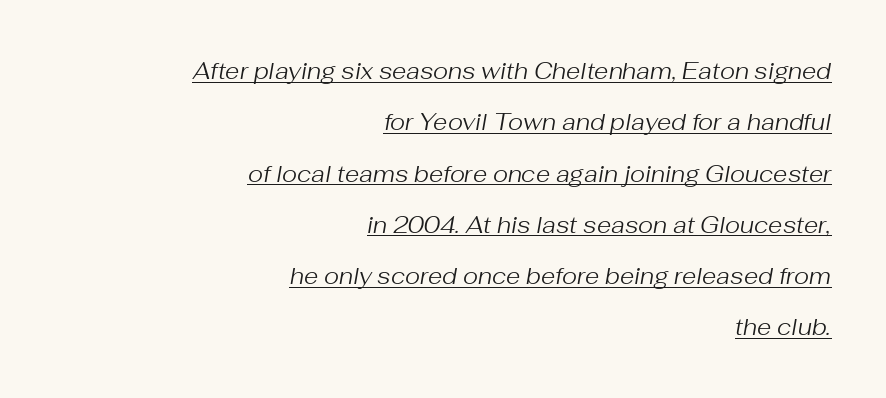
The face used here appears with an underline applied. Bold? No — there's no thickening of the strokes. The letters sit at their default tracking, neither squeezed nor spread. Each new line begins a long way beneath the previous one. The typesetter chose a ragged-left arrangement here. The text carries the slant typical of an italic or oblique font.
